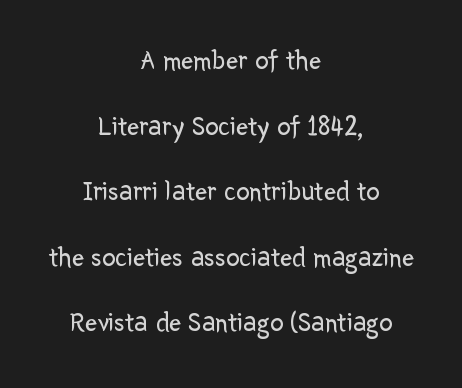
Q: Is the text bold? A: No.
Q: Is the text italic (slanted)? A: No, it is upright.
Q: Is the text underlined? A: No.
Q: How is the paragraph aligned? A: Centered.
Q: Is the spacing between letters normal or unusually wide? A: Normal.
Q: Is the spacing between lines tight, normal or loose? A: Loose.
